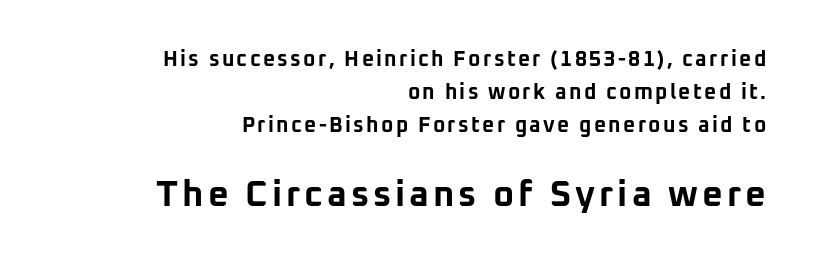
{"serif": "no", "italic": "no", "bold": "yes", "weight": "bold", "width": "normal", "stroke_contrast": "low", "x_height": "medium", "monospaced": "no", "underline": "no", "align": "right", "line_spacing": "normal", "line_spacing_ratio": 1.58, "larger_block": "second", "size_ratio": 1.71, "glyph_px": 36}
